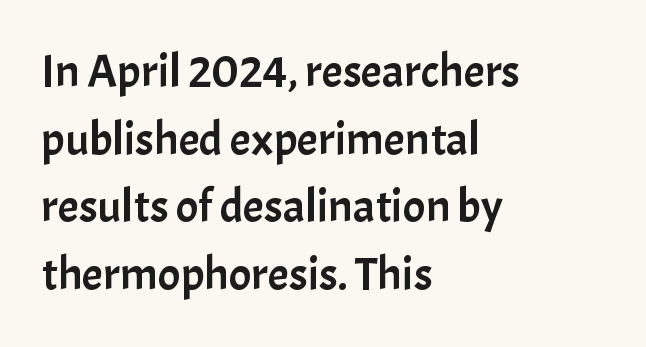
{"serif": "no", "italic": "no", "width": "normal", "stroke_contrast": "low", "x_height": "medium", "monospaced": "no", "underline": "no", "align": "left", "line_spacing": "normal", "line_spacing_ratio": 1.44, "letter_spacing": "normal", "letter_spacing_em": 0.0, "glyph_px": 47}
